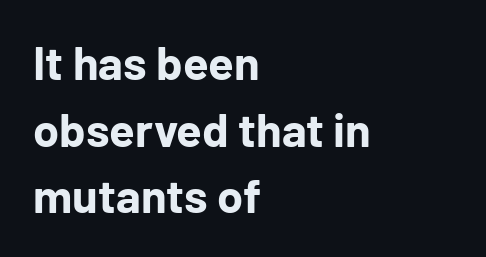
{"serif": "no", "italic": "no", "bold": "yes", "weight": "bold", "width": "normal", "stroke_contrast": "low", "x_height": "medium", "monospaced": "no", "underline": "no", "align": "left", "line_spacing": "normal", "line_spacing_ratio": 1.42, "letter_spacing": "normal", "letter_spacing_em": 0.0, "glyph_px": 47}
